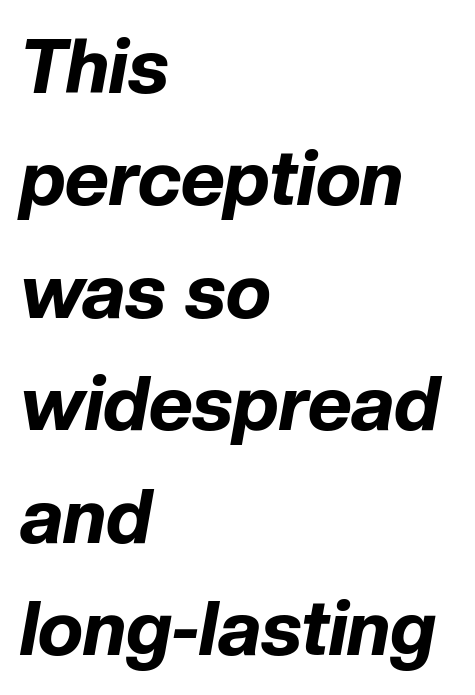
{"italic": "yes", "lean": "right", "slant_degrees": 10, "bold": "yes", "weight": "bold", "width": "normal", "stroke_contrast": "low", "x_height": "medium", "monospaced": "no", "underline": "no", "align": "left", "line_spacing": "normal", "line_spacing_ratio": 1.48, "letter_spacing": "normal", "letter_spacing_em": 0.0, "glyph_px": 76}
